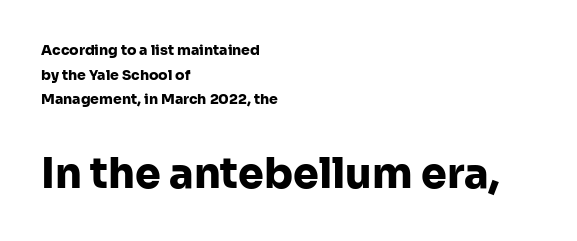
Style check: upright. This sample uses plain, unmodified letter spacing. Spacing verdict: proportional, widths tailored to each character. The space directly below the letters is spotless. Observe the absence of serifs on each vertical stroke in this sample.
